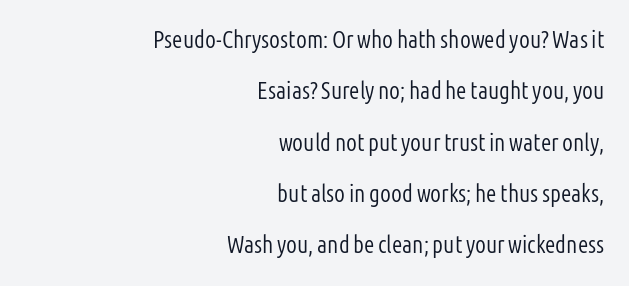
The rendering uses a large line-height, opening up the rows. Caption: multi-line text, flush right, ragged left. Does the lettering tilt? It doesn't — this is upright. The strokes carry an ordinary text weight at most.
